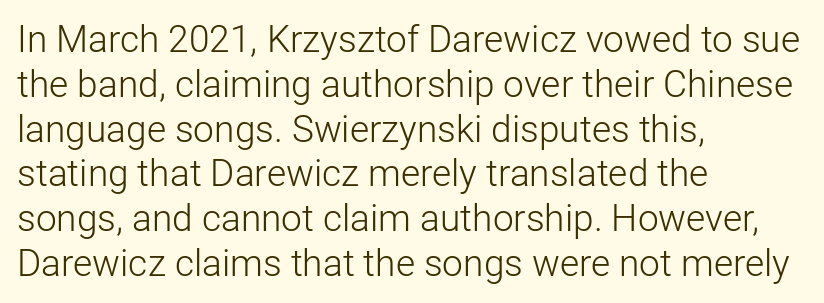
Caption: standard tracking, unaltered. Classification — sans serif. These lines are set flush left with a ragged right edge. No letter is thick-stroked: the sample isn't bold.
